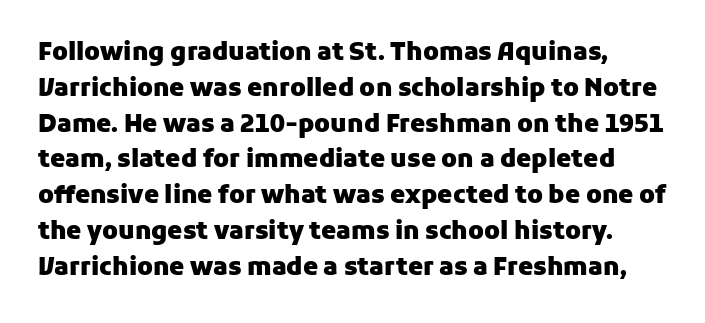
Q: Is the text bold? A: Yes.
Q: Is the text italic (slanted)? A: No, it is upright.
Q: Is the text underlined? A: No.
Q: Is the spacing between letters normal or unusually wide? A: Normal.
Q: Is the spacing between lines tight, normal or loose? A: Normal.
